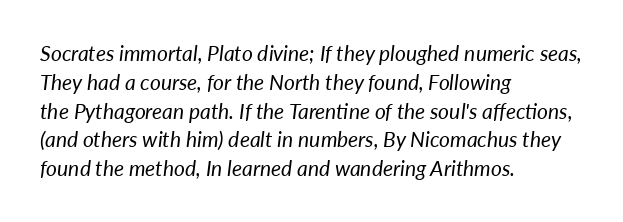
{"italic": "yes", "lean": "right", "slant_degrees": 7, "bold": "no", "underline": "no", "align": "left", "line_spacing": "normal", "line_spacing_ratio": 1.37, "letter_spacing": "normal", "letter_spacing_em": 0.0, "glyph_px": 21}
